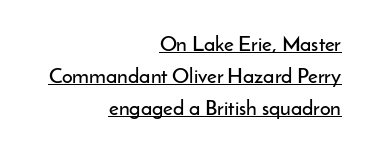
Q: Is the text italic (slanted)? A: No, it is upright.
Q: Is the text underlined? A: Yes.
Q: How is the paragraph aligned? A: Right-aligned.
Q: Is the spacing between letters normal or unusually wide? A: Normal.
Q: Is the spacing between lines tight, normal or loose? A: Normal.
